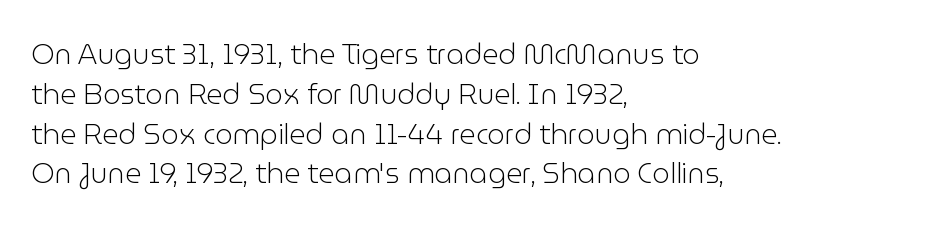
Q: Is the text bold? A: No.
Q: Is the text italic (slanted)? A: No, it is upright.
Q: Is the typeface a serif or a sans-serif typeface? A: Sans-serif.
Q: Is the text underlined? A: No.
Q: How is the paragraph aligned? A: Left-aligned.
Q: Is the spacing between letters normal or unusually wide? A: Normal.
Q: Is the spacing between lines tight, normal or loose? A: Normal.
Q: Width (condensed, normal, or wide)? A: Normal.
Q: Stroke contrast? A: Low.
Q: x-height? A: Medium.
Q: Monospaced? A: No.
